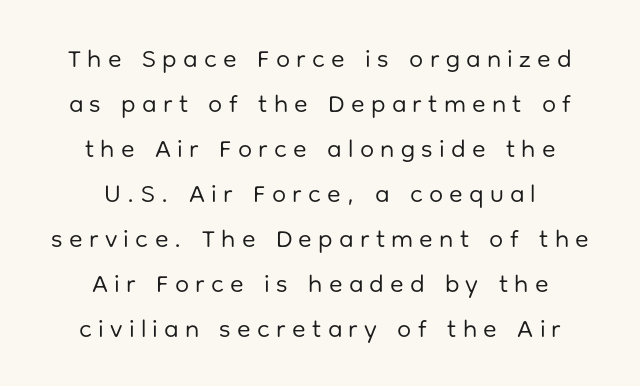
Q: Is the text bold? A: No.
Q: Is the text italic (slanted)? A: No, it is upright.
Q: Is the text underlined? A: No.
Q: How is the paragraph aligned? A: Centered.
Q: Is the spacing between letters normal or unusually wide? A: Unusually wide.
